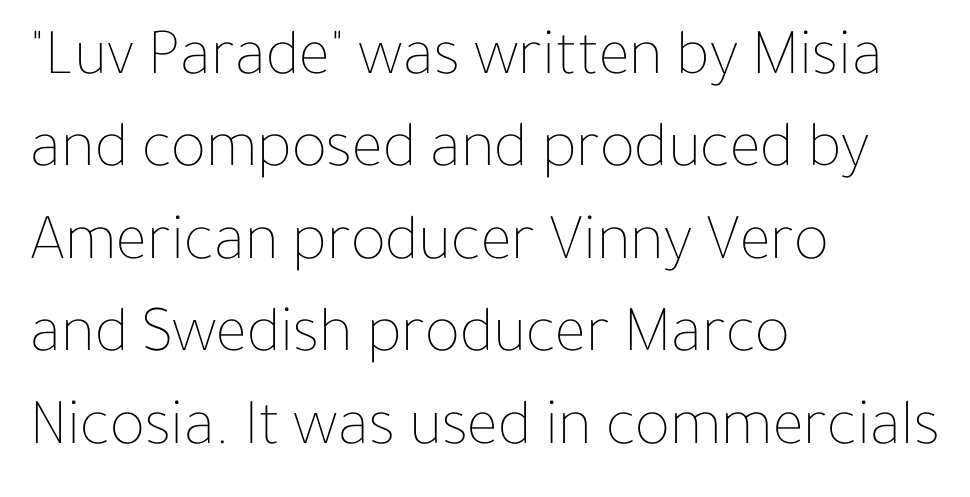
Is this a fixed-width face? No — the glyphs have proportional, varying widths. Leading matches the norm, producing a regular column. Is the type heavy? It reads as light-to-regular instead. In terms of posture, this sample is upright. The letters sit at their default tracking, neither squeezed nor spread.
